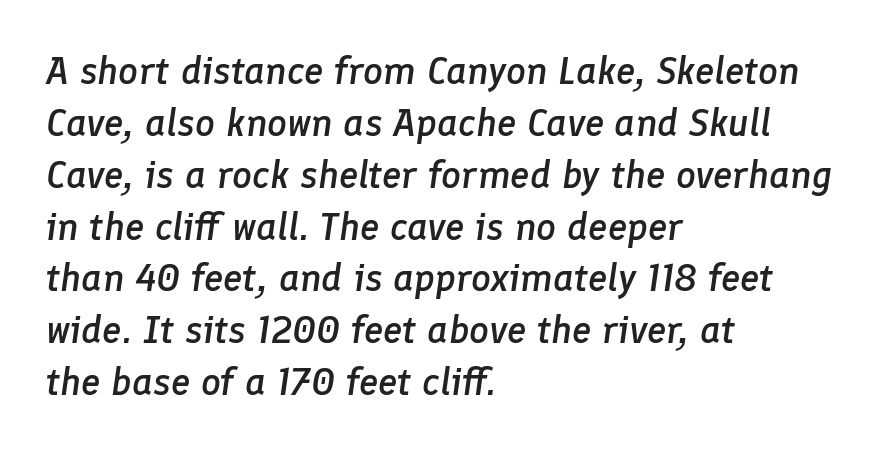
Leading: standard. Quick note: italic. Do the characters align in a grid? No, the font is proportional. The sample has been set in demibold, a notch under bold. Honestly, the letter spacing is just normal — you wouldn't notice it.
